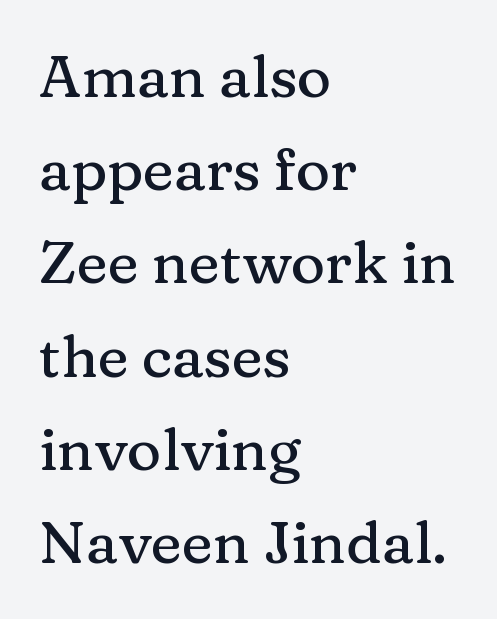
No italicization has been applied; the sample stays upright. The words here are not underlined. The glyphs in this specimen are seriffed. A classic flush-left, rag-right setting is used for this passage. The rendering uses a moderate line-height, typical for paragraphs.
